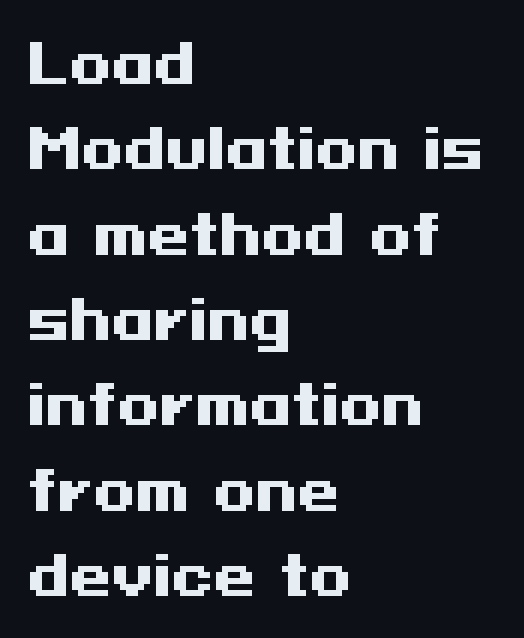
Q: Is the text bold? A: Yes.
Q: Is the text italic (slanted)? A: No, it is upright.
Q: Is the typeface a serif or a sans-serif typeface? A: Sans-serif.
Q: Is the text underlined? A: No.
Q: How is the paragraph aligned? A: Left-aligned.
Q: Is the spacing between letters normal or unusually wide? A: Normal.
Q: Is the spacing between lines tight, normal or loose? A: Normal.
Q: Width (condensed, normal, or wide)? A: Wide.
Q: Stroke contrast? A: Medium.
Q: x-height? A: Medium.
